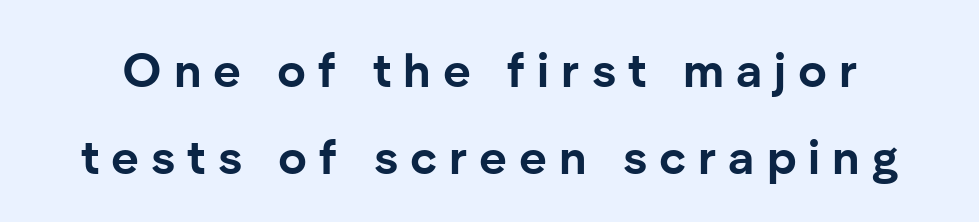
Honestly, the letter spacing is so wide it's the main thing you notice. Heavy-handed strokes throughout: this text is bold. Do the letters lean? They stand straight. Each letter keeps its own natural width here, so spacing adapts to shape. Only glyphs here, with clear space below each row. Are there feet on the stems? There aren't — it's a sans.
